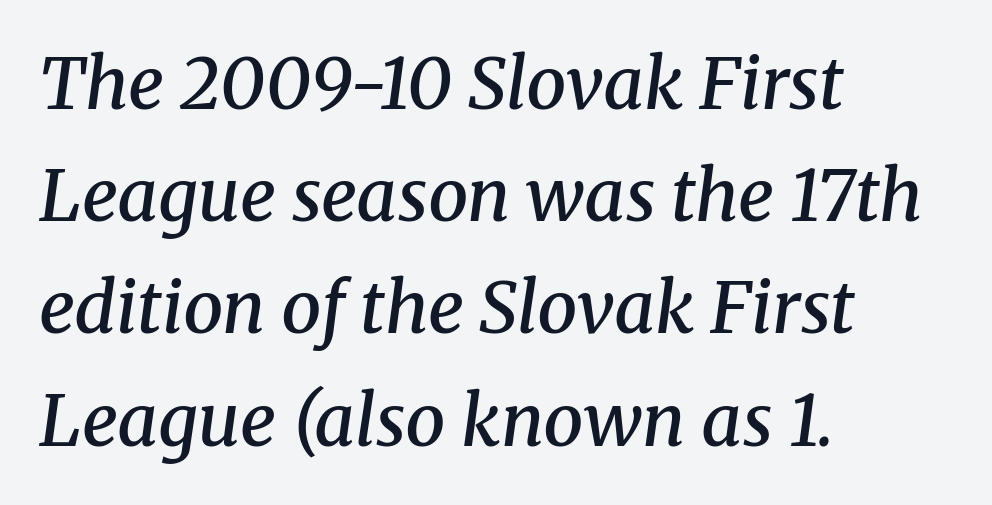
Q: Is the text bold? A: Semi-bold.
Q: Is the text italic (slanted)? A: Yes, it leans right by about 8 degrees.
Q: Is the typeface a serif or a sans-serif typeface? A: Serif.
Q: Is the text underlined? A: No.
Q: How is the paragraph aligned? A: Left-aligned.
Q: Is the spacing between letters normal or unusually wide? A: Normal.
Q: Is the spacing between lines tight, normal or loose? A: Normal.
Q: Width (condensed, normal, or wide)? A: Normal.
Q: Stroke contrast? A: Medium.
Q: x-height? A: Medium.
Q: Monospaced? A: No.
